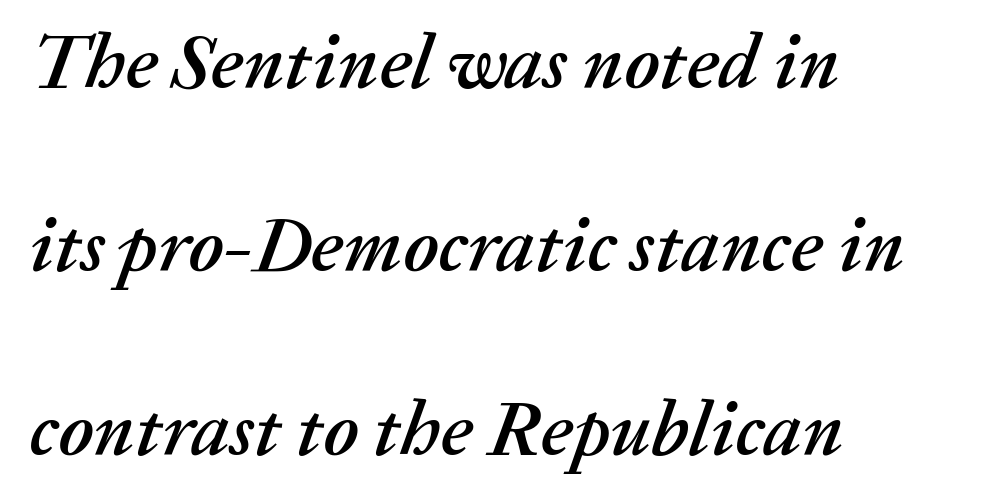
{"italic": "yes", "lean": "right", "slant_degrees": 20, "width": "normal", "stroke_contrast": "medium", "x_height": "medium", "monospaced": "no", "underline": "no", "align": "left", "line_spacing": "loose", "line_spacing_ratio": 2.38, "letter_spacing": "normal", "letter_spacing_em": 0.0, "glyph_px": 77}
